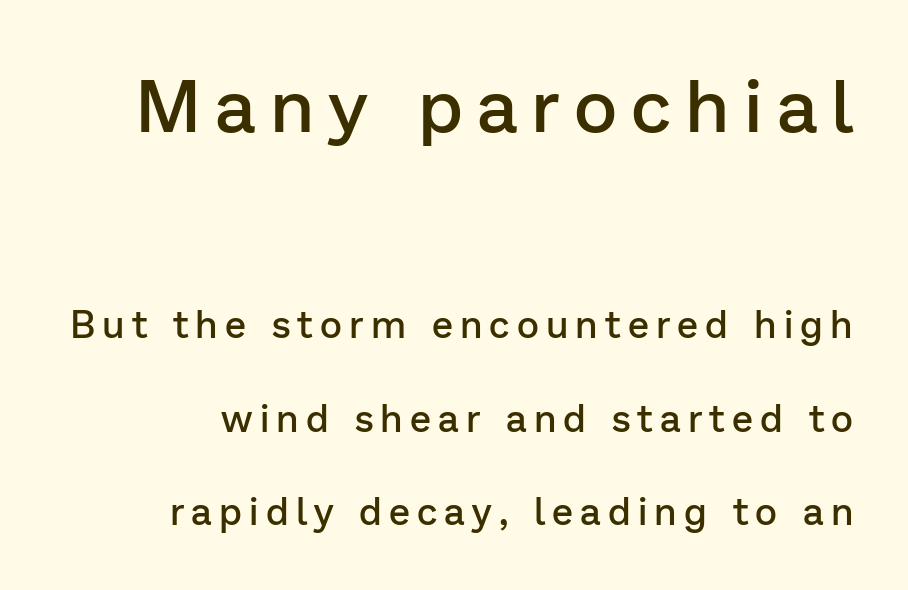
Q: Is the text bold? A: Semi-bold.
Q: Is the text italic (slanted)? A: No, it is upright.
Q: Is the typeface a serif or a sans-serif typeface? A: Sans-serif.
Q: Is the text underlined? A: No.
Q: Is the spacing between lines tight, normal or loose? A: Loose.
Q: Which block of text is set in a larger size, the first (top) or the second (bottom)? A: The first (top) one.
Q: Width (condensed, normal, or wide)? A: Normal.
Q: Stroke contrast? A: Low.
Q: x-height? A: Medium.
Q: Monospaced? A: No.
